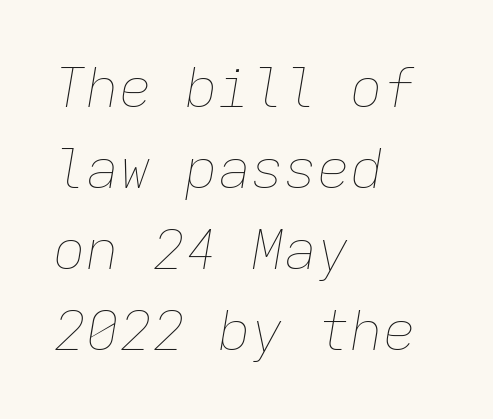
{"italic": "yes", "lean": "right", "slant_degrees": 9, "bold": "no", "weight": "thin", "width": "normal", "stroke_contrast": "low", "x_height": "medium", "monospaced": "yes", "underline": "no", "align": "left", "line_spacing": "normal", "line_spacing_ratio": 1.47, "letter_spacing": "normal", "letter_spacing_em": 0.0, "glyph_px": 55}
